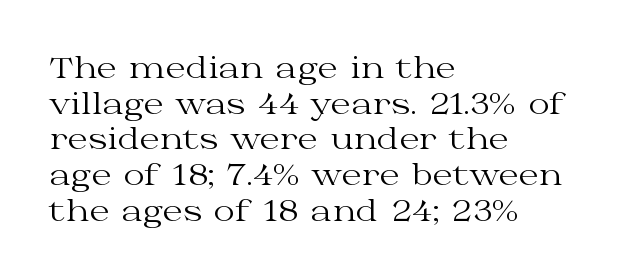
The image shows 29 px regular-weight, wide serif type, upright; set left-aligned, line spacing 1.23x, normal letter spacing, not underlined; medium stroke contrast and a medium x-height.
